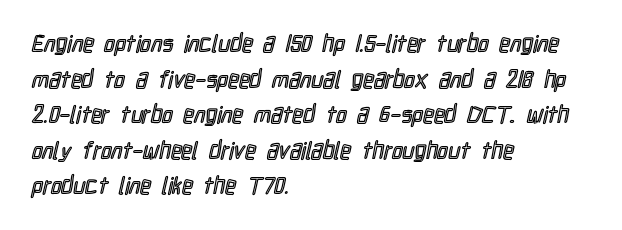
{"underline": "no", "align": "left", "line_spacing": "normal", "line_spacing_ratio": 1.48, "letter_spacing": "normal", "letter_spacing_em": 0.0, "glyph_px": 24}
